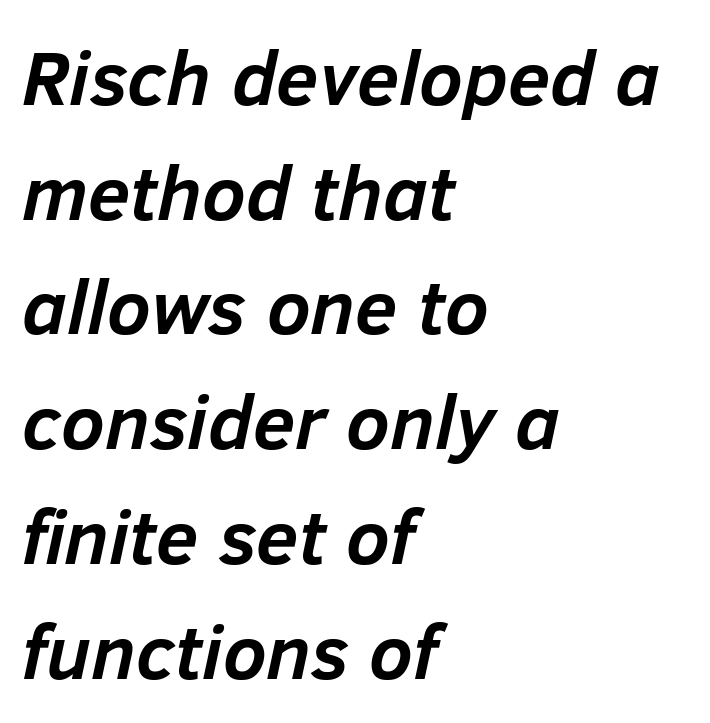
Q: Is the text bold? A: Yes.
Q: Is the text italic (slanted)? A: Yes, it leans right by about 12 degrees.
Q: Is the text underlined? A: No.
Q: How is the paragraph aligned? A: Left-aligned.
Q: Is the spacing between letters normal or unusually wide? A: Normal.
Q: Is the spacing between lines tight, normal or loose? A: Normal.
Q: Width (condensed, normal, or wide)? A: Normal.
Q: Stroke contrast? A: Low.
Q: x-height? A: Medium.
Q: Monospaced? A: No.
